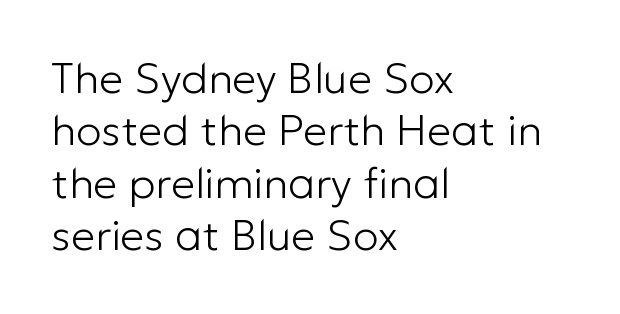
Is the type heavy? It reads as light-to-regular instead. Nothing sits at the stroke ends, so this counts as sans-serif. Default kerning and tracking; the words read as compact shapes. Every row of glyphs begins at an identical x-position on the left.
